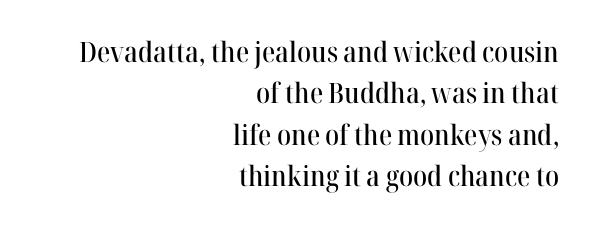
Q: Is the text italic (slanted)? A: No, it is upright.
Q: Is the typeface a serif or a sans-serif typeface? A: Serif.
Q: Is the text underlined? A: No.
Q: How is the paragraph aligned? A: Right-aligned.
Q: Is the spacing between letters normal or unusually wide? A: Normal.
Q: Is the spacing between lines tight, normal or loose? A: Normal.
Q: Width (condensed, normal, or wide)? A: Normal.
Q: Stroke contrast? A: High.
Q: x-height? A: Medium.
Q: Monospaced? A: No.
